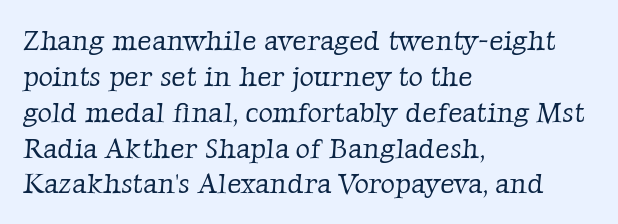
{"serif": "yes", "bold": "no", "weight": "light", "width": "normal", "stroke_contrast": "low", "x_height": "medium", "monospaced": "no", "underline": "no", "align": "left", "line_spacing": "normal", "line_spacing_ratio": 1.28, "letter_spacing": "normal", "letter_spacing_em": 0.0, "glyph_px": 28}
